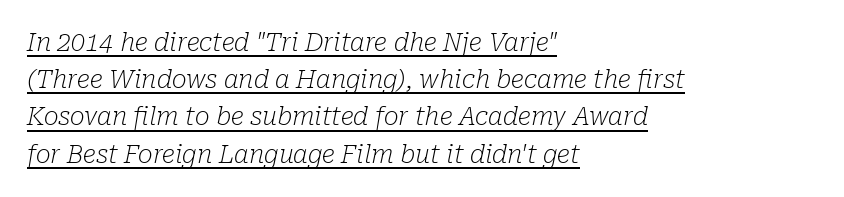
Q: Is the text bold? A: No.
Q: Is the text italic (slanted)? A: Yes, it leans right by about 10 degrees.
Q: Is the text underlined? A: Yes.
Q: How is the paragraph aligned? A: Left-aligned.
Q: Is the spacing between letters normal or unusually wide? A: Normal.
Q: Is the spacing between lines tight, normal or loose? A: Normal.
